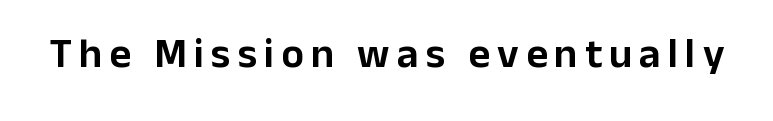
{"serif": "no", "italic": "no", "width": "normal", "stroke_contrast": "low", "x_height": "medium", "monospaced": "no", "underline": "no", "glyph_px": 42}
